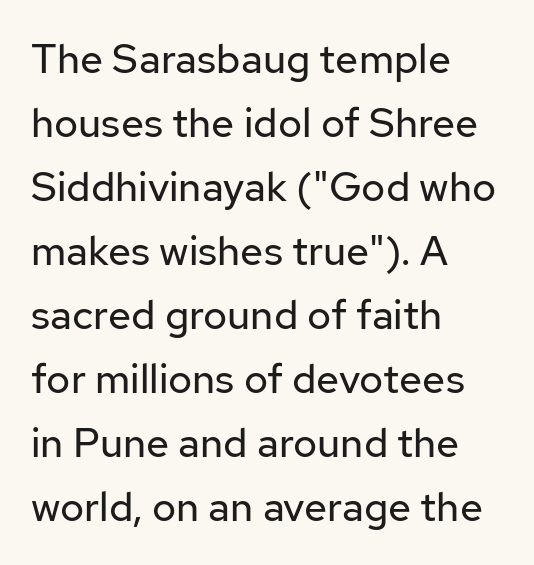
{"serif": "no", "italic": "no", "bold": "no", "weight": "regular", "width": "normal", "stroke_contrast": "low", "x_height": "medium", "monospaced": "no", "underline": "no", "align": "left", "line_spacing": "normal", "line_spacing_ratio": 1.56, "letter_spacing": "normal", "letter_spacing_em": 0.0, "glyph_px": 41}
